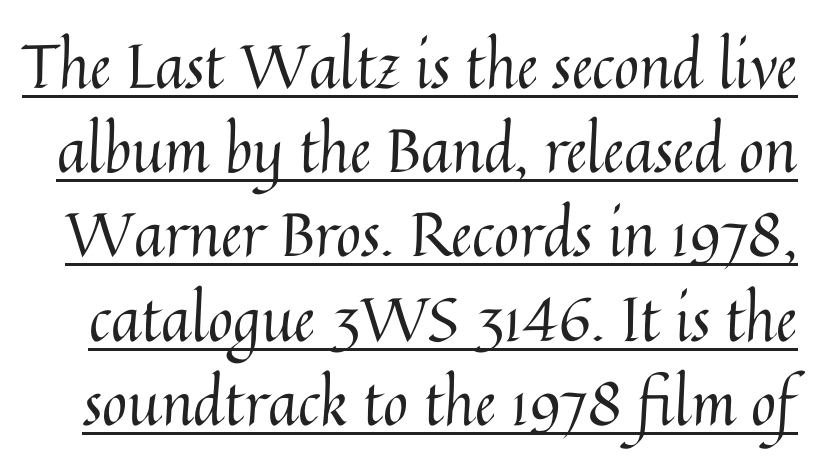
The image shows 61 px regular-weight type; set normal line spacing (1.38x), normal letter spacing, underlined; medium stroke contrast and a medium x-height.
